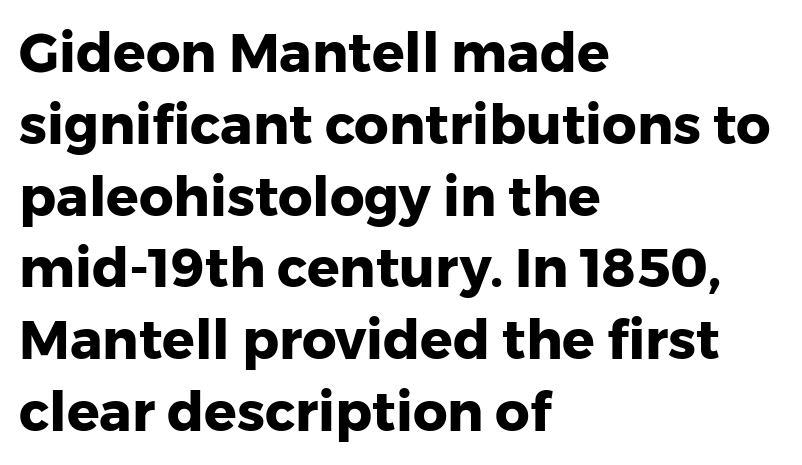
{"serif": "no", "italic": "no", "bold": "yes", "weight": "heavy", "width": "normal", "stroke_contrast": "low", "x_height": "medium", "monospaced": "no", "underline": "no", "align": "left", "line_spacing": "normal", "line_spacing_ratio": 1.33, "letter_spacing": "normal", "letter_spacing_em": 0.0, "glyph_px": 54}
